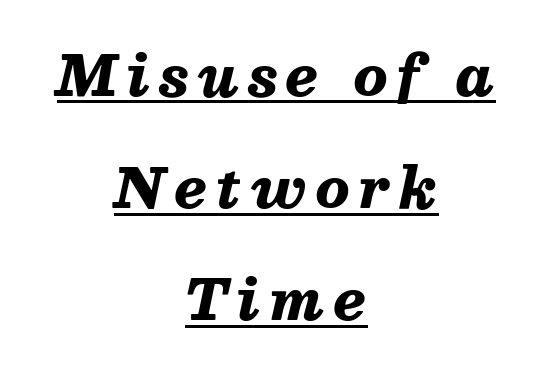
You could fit nearly another row in the gap between these rows. Do the characters align in a grid? No, the font is proportional. The passage shown is emphatically bold. The typesetter chose a symmetrical, centered arrangement here.
